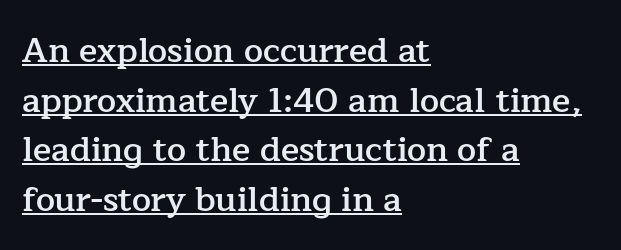
Q: Is the text bold? A: Semi-bold.
Q: Is the text italic (slanted)? A: No, it is upright.
Q: Is the typeface a serif or a sans-serif typeface? A: Serif.
Q: Is the text underlined? A: Yes.
Q: How is the paragraph aligned? A: Left-aligned.
Q: Is the spacing between letters normal or unusually wide? A: Normal.
Q: Is the spacing between lines tight, normal or loose? A: Normal.
Q: Width (condensed, normal, or wide)? A: Normal.
Q: Stroke contrast? A: Low.
Q: x-height? A: Medium.
Q: Monospaced? A: No.
